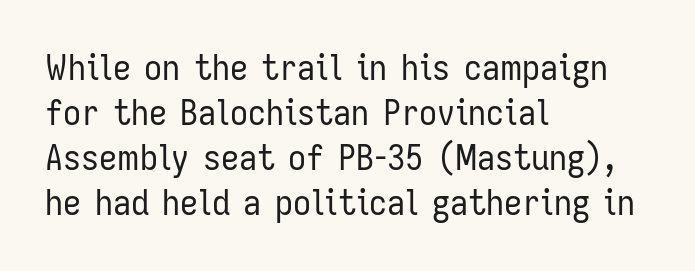
Q: Is the text bold? A: No.
Q: Is the text italic (slanted)? A: No, it is upright.
Q: Is the typeface a serif or a sans-serif typeface? A: Sans-serif.
Q: Is the text underlined? A: No.
Q: How is the paragraph aligned? A: Left-aligned.
Q: Is the spacing between letters normal or unusually wide? A: Normal.
Q: Is the spacing between lines tight, normal or loose? A: Normal.
Q: Width (condensed, normal, or wide)? A: Condensed.
Q: Stroke contrast? A: Low.
Q: x-height? A: Medium.
Q: Monospaced? A: No.
